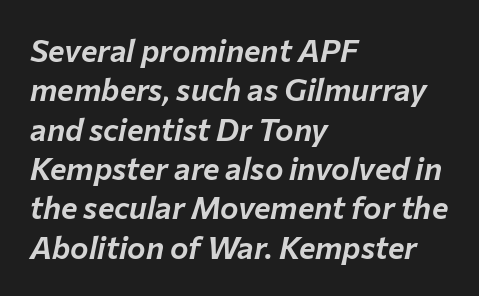
The image shows 31 px text type, italic (leaning right); set left-aligned, normal line spacing (1.27x), normal letter spacing, not underlined; low stroke contrast and a medium x-height.
